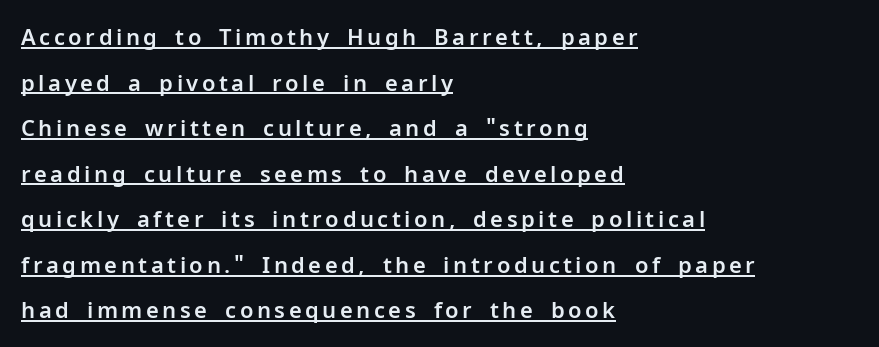
The image shows 22 px text type, upright; set left-aligned, loose line spacing (2.07x), underlined.
